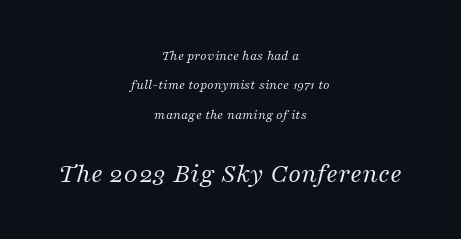
Is this a fixed-width face? No — the glyphs have proportional, varying widths. Between one letter and the next there's only the usual sliver of space. Successive baselines arrive slowly, with a big drop between each. Would a proofreader flag this as italicized? Yes. Type style note: has serifs. Weight class: somewhere from thin through regular.
